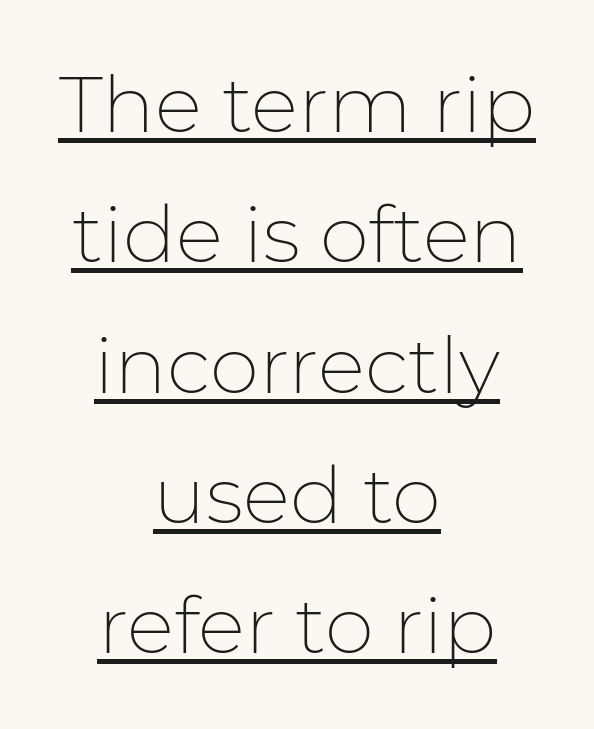
The image shows 79 px thin sans-serif type, upright; set centered, normal line spacing (1.65x), normal letter spacing, underlined; low stroke contrast and a medium x-height.
